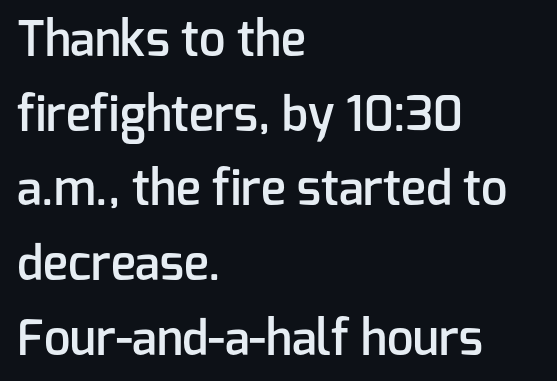
{"serif": "no", "italic": "no", "bold": "semi", "weight": "semibold", "width": "normal", "stroke_contrast": "low", "x_height": "medium", "monospaced": "no", "underline": "no", "align": "left", "line_spacing": "normal", "line_spacing_ratio": 1.59, "letter_spacing": "normal", "letter_spacing_em": 0.0, "glyph_px": 47}
